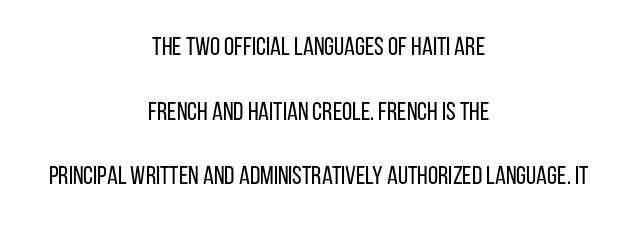
The image shows 26 px text type, upright; set centered, loose line spacing (2.49x), normal letter spacing, not underlined.
